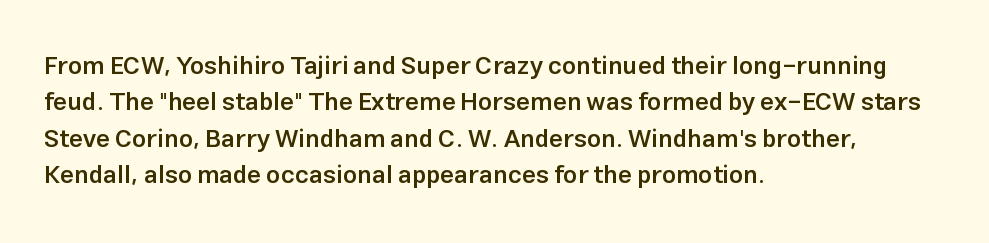
The image shows 25 px text type, upright; set left-aligned, normal line spacing (1.46x), normal letter spacing, not underlined.
